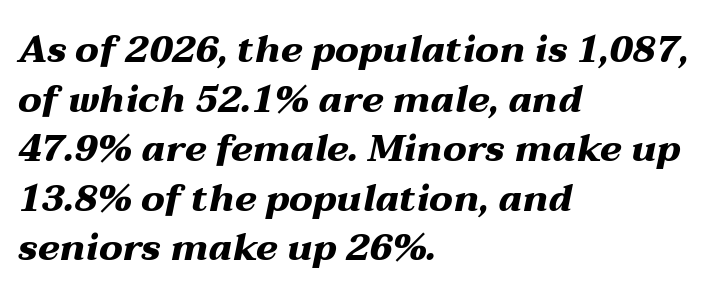
Q: Is the text bold? A: Yes.
Q: Is the text italic (slanted)? A: Yes, it leans right by about 12 degrees.
Q: Is the text underlined? A: No.
Q: How is the paragraph aligned? A: Left-aligned.
Q: Is the spacing between letters normal or unusually wide? A: Normal.
Q: Is the spacing between lines tight, normal or loose? A: Normal.
Q: Width (condensed, normal, or wide)? A: Wide.
Q: Stroke contrast? A: Medium.
Q: x-height? A: Medium.
Q: Monospaced? A: No.
